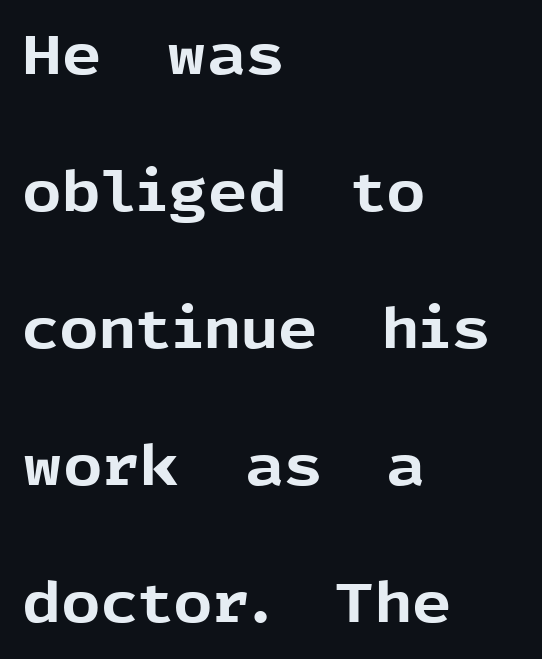
The image shows 55 px bold sans-serif type, upright; set left-aligned, loose line spacing (2.49x), normal letter spacing, not underlined; a medium x-height.
